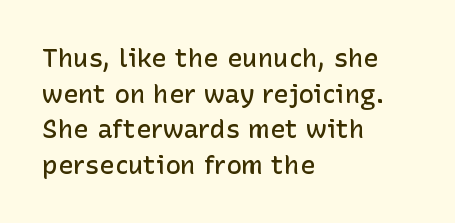
The letters sit at their default tracking, neither squeezed nor spread. Line starts are locked; line ends wander. These words are printed semibold, heavier than regular yet not bold. Does the lettering tilt? It doesn't — this is upright. Students, observe: this is what conventionally led text looks like. Type without underlining.
